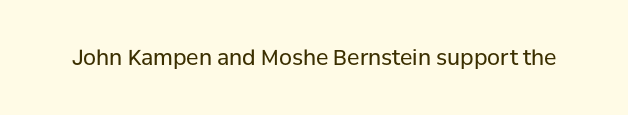
The passage shown is not underscored anywhere. The font's upright variant was chosen for this text. Stems here are at most as thick as an everyday book face. Observe the ordinary spacing: letters are neighbours, not strangers.
